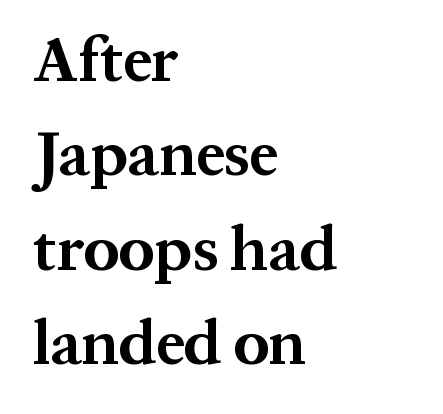
Casual observation: everything's shoved over to the left. Do the characters align in a grid? No, the font is proportional. This rendering features lettering with no underline. These words are printed bold, with thick strokes throughout.
